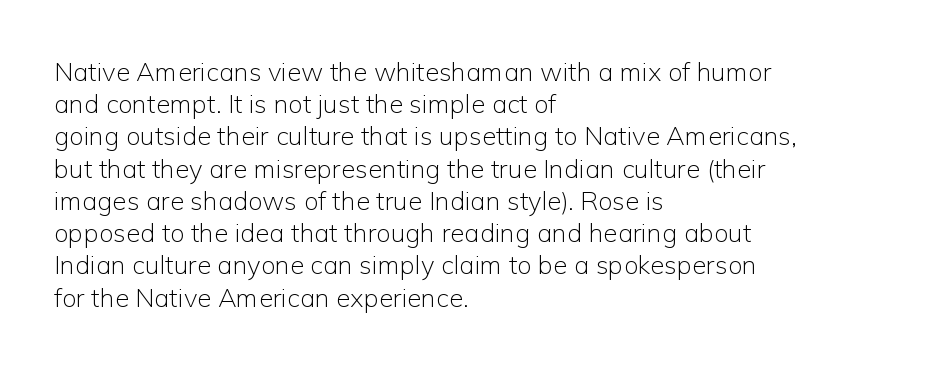
No letter is thick-stroked: the sample isn't bold. The lettering stays uniformly vertical, giving the passage a roman look. This sample uses plain, unmodified letter spacing. These lines stack with their left ends in a neat column. The gap between lines stays unmarked.
